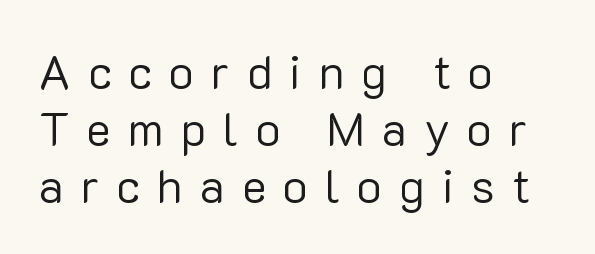
Looks like regular typesetting: each glyph gets only the width it needs. Stems here are at most as thick as an everyday book face. The words here are not underlined. Typographically, this falls in the sans-serif category. How are the letters spaced? Widely, with obvious added tracking. The paragraph has a hard left edge and a soft right edge.
